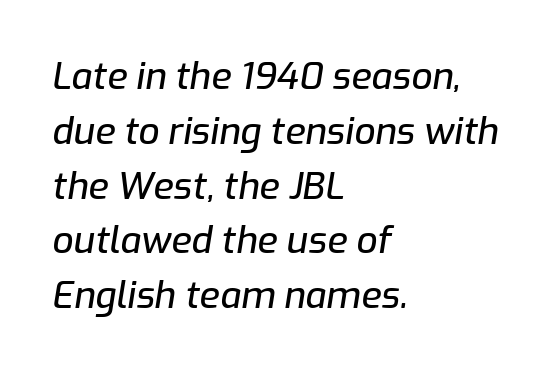
The image shows 37 px text type, italic (leaning right); set left-aligned, normal line spacing (1.48x), normal letter spacing, not underlined; low stroke contrast and a medium x-height.
